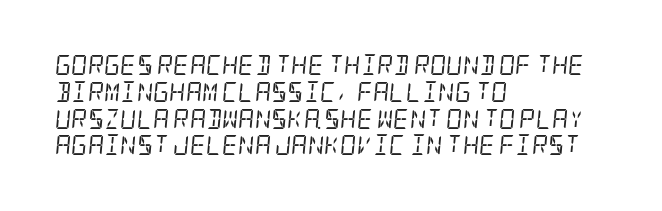
The image shows 20 px text type, italic (leaning right); set left-aligned, normal line spacing (1.34x), normal letter spacing, not underlined.
